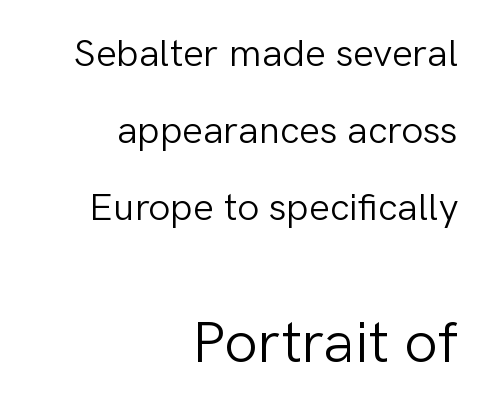
Q: Is the text bold? A: No.
Q: Is the text italic (slanted)? A: No, it is upright.
Q: Is the typeface a serif or a sans-serif typeface? A: Sans-serif.
Q: Is the text underlined? A: No.
Q: How is the paragraph aligned? A: Right-aligned.
Q: Is the spacing between letters normal or unusually wide? A: Normal.
Q: Is the spacing between lines tight, normal or loose? A: Loose.
Q: Which block of text is set in a larger size, the first (top) or the second (bottom)? A: The second (bottom) one.
Q: Width (condensed, normal, or wide)? A: Normal.
Q: Stroke contrast? A: Low.
Q: x-height? A: Medium.
Q: Monospaced? A: No.
